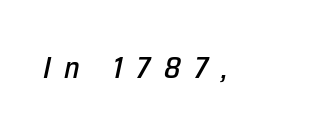
Is the letter spacing exaggerated? Yes — the characters are pushed far apart. The space directly below the letters is spotless. These lines are set flush left with a ragged right edge. Style check: oblique. The letters advance in unequal steps, a hallmark of proportional type.
